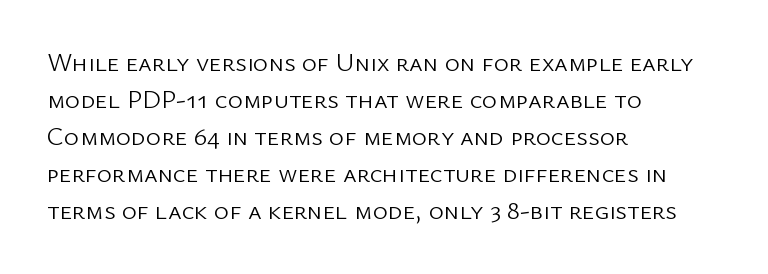
{"italic": "no", "bold": "no", "underline": "no", "align": "left", "line_spacing": "normal", "line_spacing_ratio": 1.42, "letter_spacing": "normal", "letter_spacing_em": 0.0, "glyph_px": 26}
